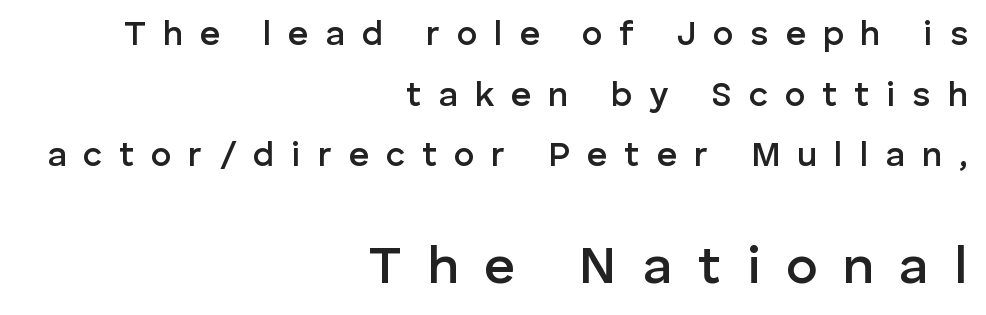
Observe the wide spacing: letters keep a clear distance from each other. The designer gave the closing block more size than the opening block. The typography opts for an upright posture over an oblique one. Unlike a traditional serif, this face leaves its strokes unadorned. Beneath every word, the page is bare. Horizontal alignment here is rightward, an uncommon choice for prose.
